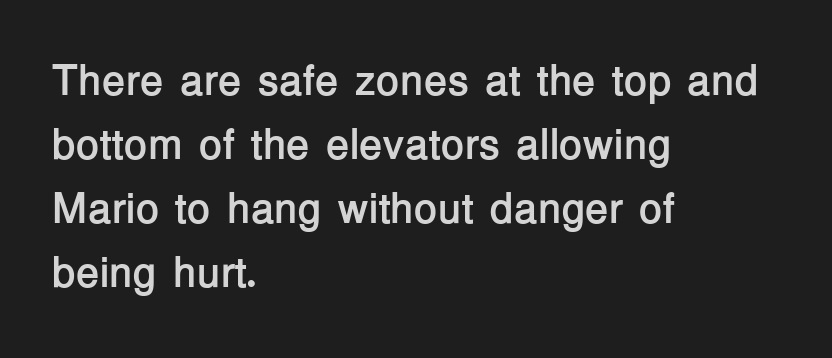
The image shows 43 px semibold sans-serif type, upright; set left-aligned, normal line spacing (1.49x), normal letter spacing, not underlined; low stroke contrast and a medium x-height.
